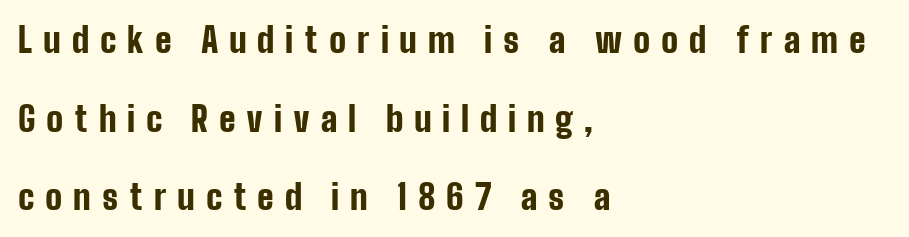
The face used here is rendered with a markedly widened letterfit. Letterform terminals end flat and unadorned throughout the passage. The rendering uses natural spacing where letterforms have individual widths. One-word summary of the alignment: left.
